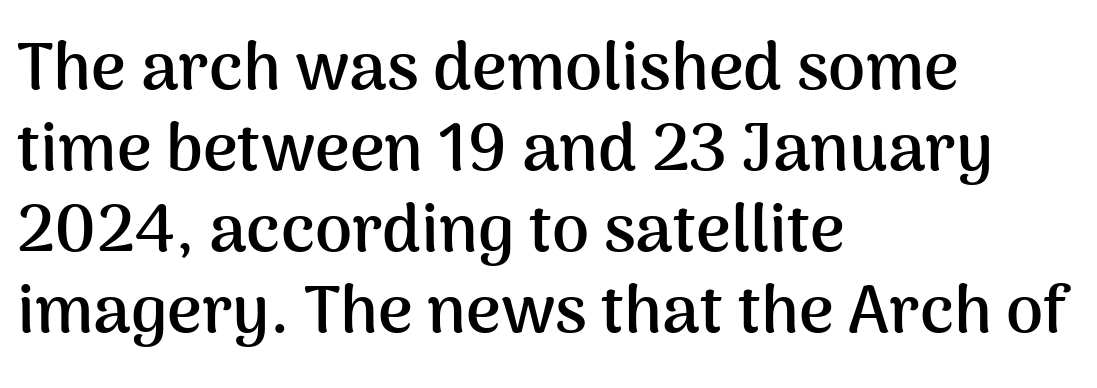
The image shows 67 px semibold sans-serif type, upright; set left-aligned, line spacing 1.21x, normal letter spacing, not underlined; medium stroke contrast and a medium x-height.
